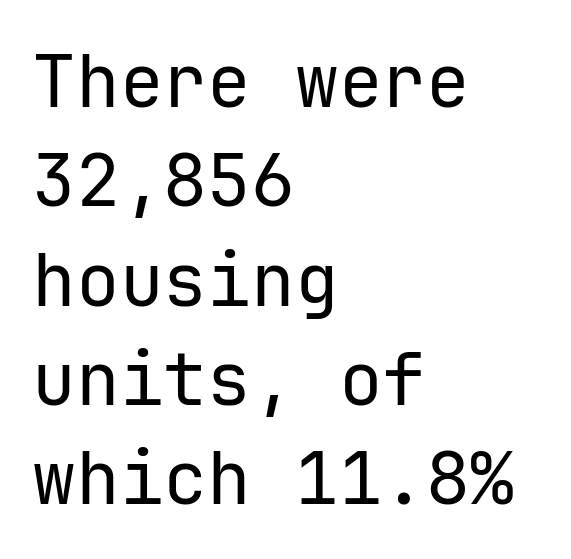
Here the glyphs are tracked normally, forming tight word shapes. Bare-footed words on every line. This is the regular roman posture of the typeface. Stroke mass is kept to a normal reading level or below. One glance says typical: line gaps are just what's usual.
